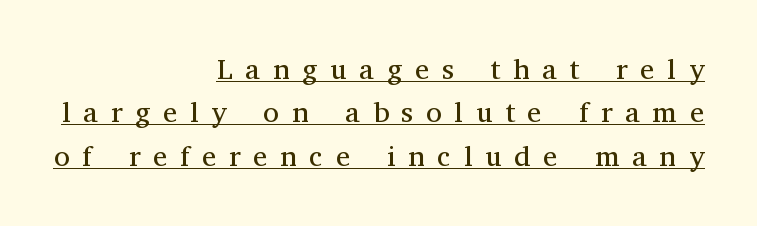
The image shows 29 px regular-weight serif type, upright; set right-aligned, normal line spacing (1.5x), unusually wide letter spacing (+0.44 em), underlined; medium stroke contrast and a medium x-height.
